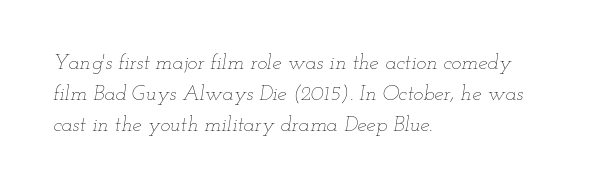
The image shows 21 px text type, italic (leaning right); set left-aligned, normal line spacing (1.48x), normal letter spacing, not underlined.
